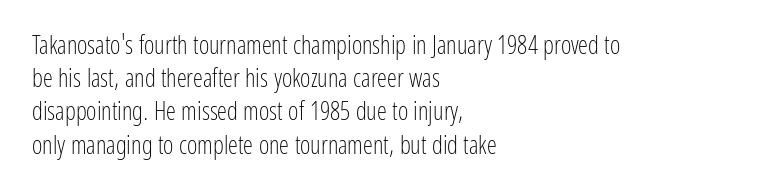
These lines sit exactly where default settings would place them. Decoration check: the copy has no underline. The typeface has the unassuming heft of standard copy or less. Horizontal alignment here is leftward, the default for most running prose.
